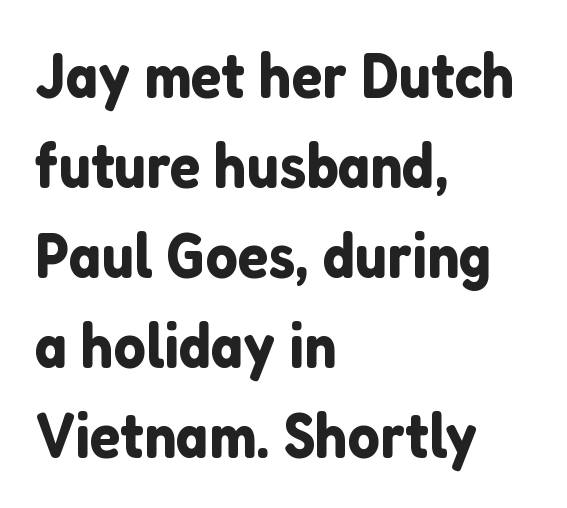
Q: Is the text italic (slanted)? A: No, it is upright.
Q: Is the typeface a serif or a sans-serif typeface? A: Sans-serif.
Q: Is the text underlined? A: No.
Q: How is the paragraph aligned? A: Left-aligned.
Q: Is the spacing between letters normal or unusually wide? A: Normal.
Q: Is the spacing between lines tight, normal or loose? A: Normal.
Q: Width (condensed, normal, or wide)? A: Normal.
Q: Stroke contrast? A: Low.
Q: x-height? A: Medium.
Q: Monospaced? A: No.
